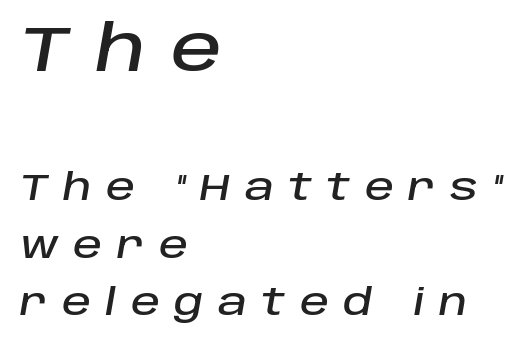
Q: Is the text italic (slanted)? A: Yes, it leans right by about 10 degrees.
Q: Is the text underlined? A: No.
Q: How is the paragraph aligned? A: Left-aligned.
Q: Is the spacing between letters normal or unusually wide? A: Unusually wide.
Q: Is the spacing between lines tight, normal or loose? A: Normal.
Q: Which block of text is set in a larger size, the first (top) or the second (bottom)? A: The first (top) one.
Q: Width (condensed, normal, or wide)? A: Normal.
Q: Stroke contrast? A: Low.
Q: x-height? A: Large.
Q: Monospaced? A: No.
